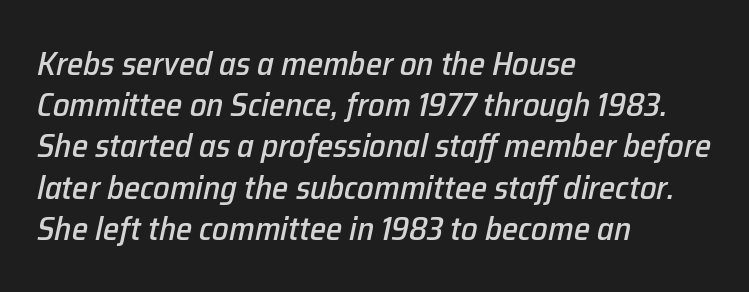
Q: Is the text italic (slanted)? A: Yes, it leans right by about 12 degrees.
Q: Is the text underlined? A: No.
Q: How is the paragraph aligned? A: Left-aligned.
Q: Is the spacing between letters normal or unusually wide? A: Normal.
Q: Is the spacing between lines tight, normal or loose? A: Normal.
Q: Width (condensed, normal, or wide)? A: Normal.
Q: Stroke contrast? A: Low.
Q: x-height? A: Medium.
Q: Monospaced? A: No.
